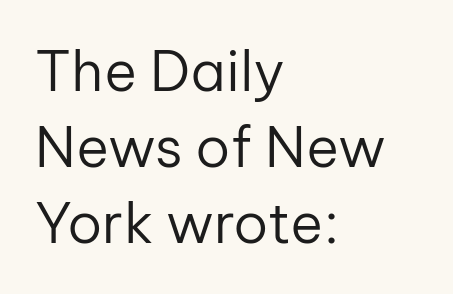
The image shows 56 px regular-weight sans-serif type, upright; set left-aligned, normal line spacing (1.36x), normal letter spacing, not underlined; low stroke contrast and a medium x-height.
